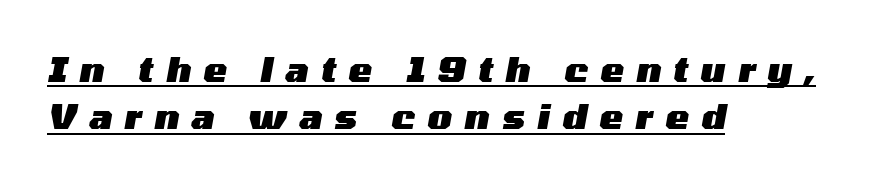
The image shows 35 px heavy, wide type, italic (leaning right); set left-aligned, normal line spacing (1.35x), unusually wide letter spacing (+0.36 em), underlined; medium stroke contrast and a medium x-height.
